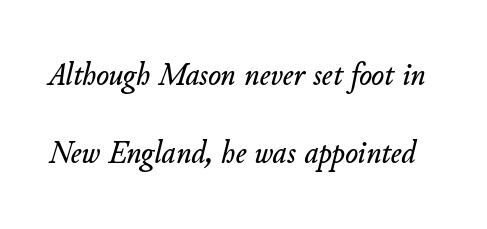
The image shows 34 px text type, italic (leaning right); set loose line spacing (2.28x), normal letter spacing, not underlined; low stroke contrast and a small x-height.
